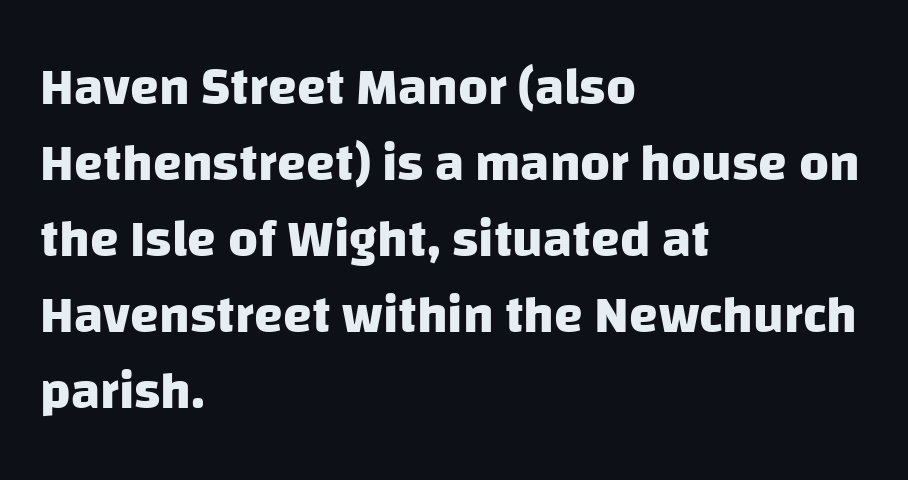
The image shows 52 px heavy sans-serif type; set left-aligned, normal line spacing (1.46x), normal letter spacing, not underlined; low stroke contrast and a large x-height.
